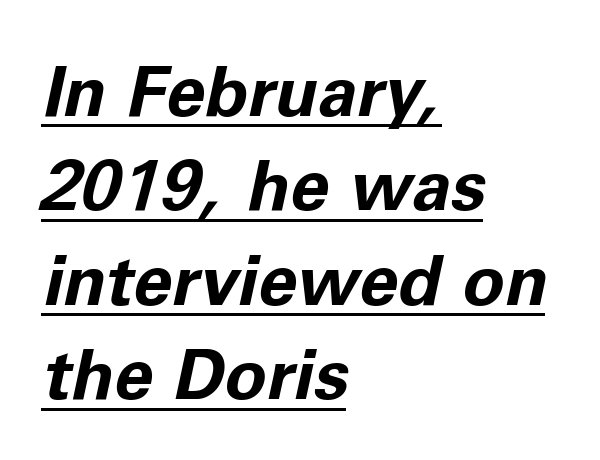
The image shows 70 px bold type, italic (leaning right); set left-aligned, normal line spacing (1.35x), normal letter spacing, underlined; low stroke contrast and a medium x-height.
